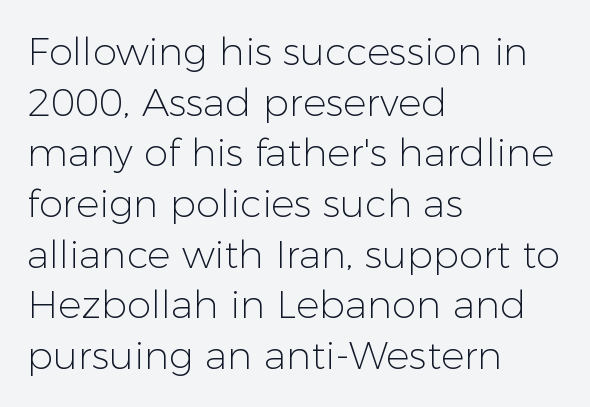
Q: Is the text bold? A: No.
Q: Is the text italic (slanted)? A: No, it is upright.
Q: Is the typeface a serif or a sans-serif typeface? A: Sans-serif.
Q: Is the text underlined? A: No.
Q: How is the paragraph aligned? A: Left-aligned.
Q: Is the spacing between letters normal or unusually wide? A: Normal.
Q: Is the spacing between lines tight, normal or loose? A: Normal.
Q: Width (condensed, normal, or wide)? A: Normal.
Q: Stroke contrast? A: Low.
Q: x-height? A: Medium.
Q: Monospaced? A: No.
